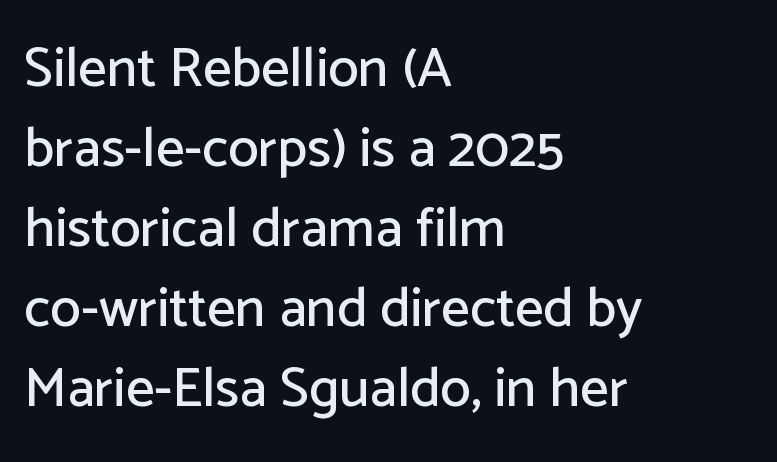
The image shows 56 px sans-serif type, upright; set left-aligned, normal line spacing (1.43x), normal letter spacing, not underlined; low stroke contrast and a medium x-height.
